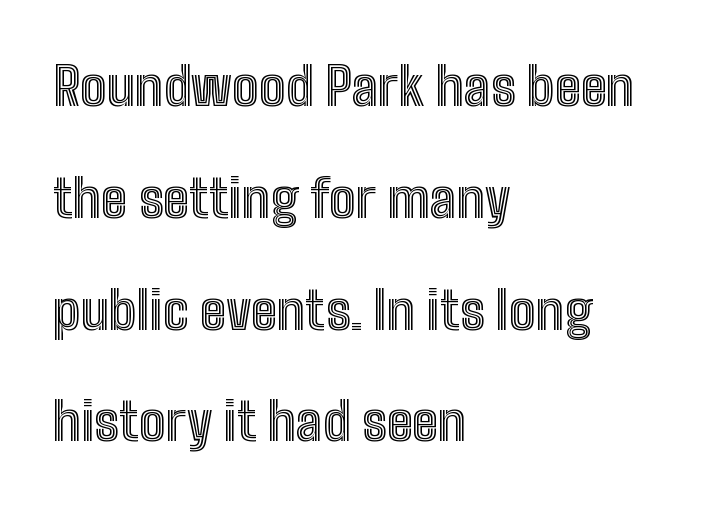
{"italic": "no", "width": "condensed", "x_height": "medium", "monospaced": "no", "underline": "no", "align": "left", "line_spacing": "loose", "line_spacing_ratio": 2.11, "letter_spacing": "normal", "letter_spacing_em": 0.0, "glyph_px": 53}
